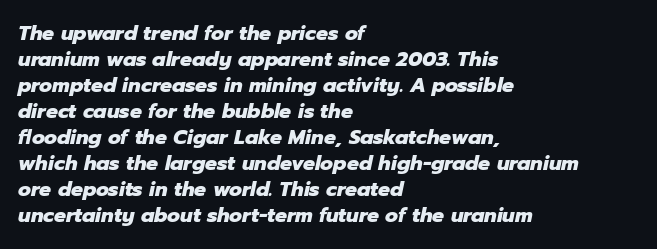
{"italic": "yes", "lean": "right", "slant_degrees": 12, "bold": "yes", "underline": "no", "align": "left", "line_spacing": "normal", "line_spacing_ratio": 1.3, "letter_spacing": "normal", "letter_spacing_em": 0.0, "glyph_px": 20}
